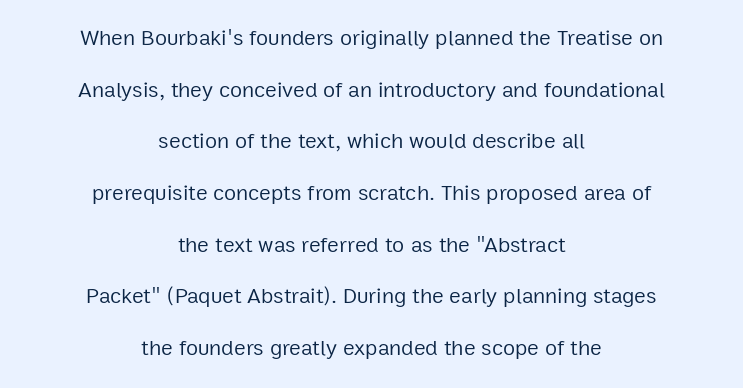
{"italic": "no", "bold": "no", "underline": "no", "align": "center", "line_spacing": "loose", "line_spacing_ratio": 2.35, "letter_spacing": "normal", "letter_spacing_em": 0.0, "glyph_px": 22}
